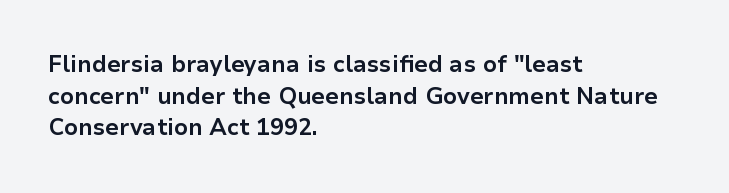
{"italic": "no", "bold": "yes", "underline": "no", "align": "left", "line_spacing": "normal", "line_spacing_ratio": 1.37, "letter_spacing": "normal", "letter_spacing_em": 0.0, "glyph_px": 23}
